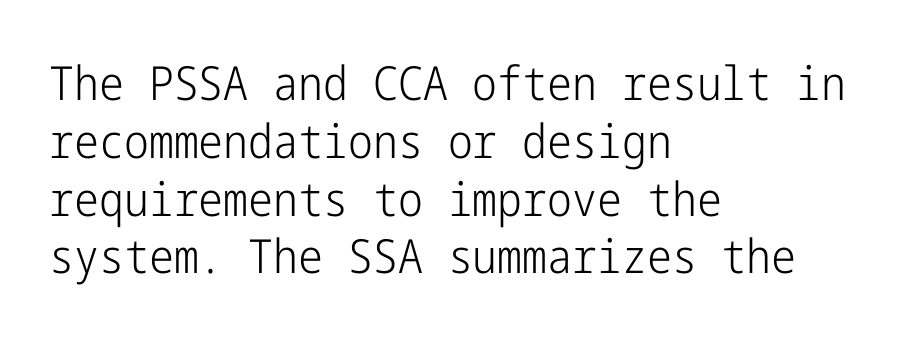
Leftover space on each line is placed entirely after the last word. Underline: absent. Ordinary non-slanted type is in use. No feet cap the strokes, marking this as sans-serif type. These lines keep a tight, regular rhythm from letter to letter.
